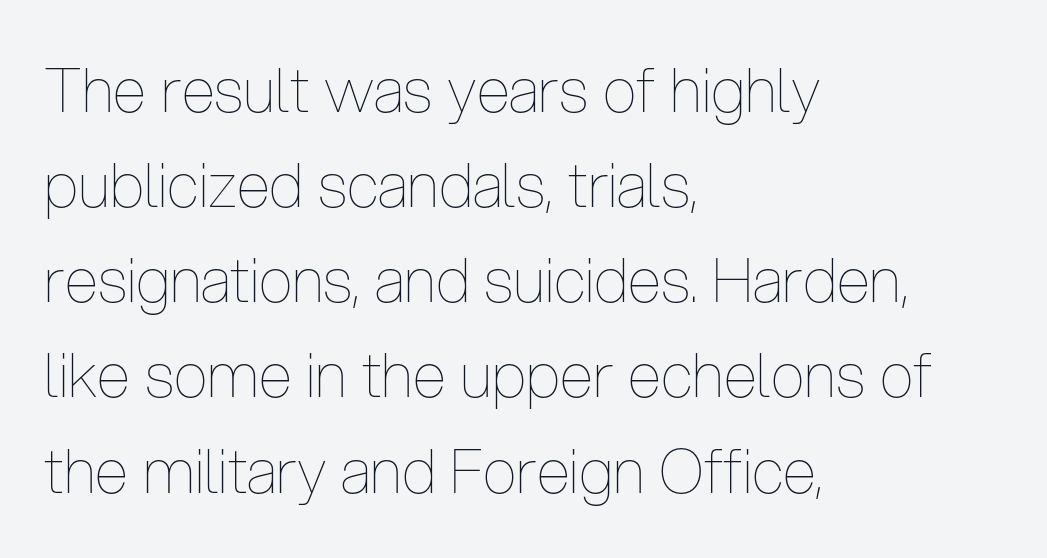
What's the leading like? Ordinary, nothing unusual. The words here are not underlined. Posture: straight, roman, zero tilt. Visually the block forms a straight wall on the left and a jagged coastline on the right. These lines are rendered in a variable-pitch font.
